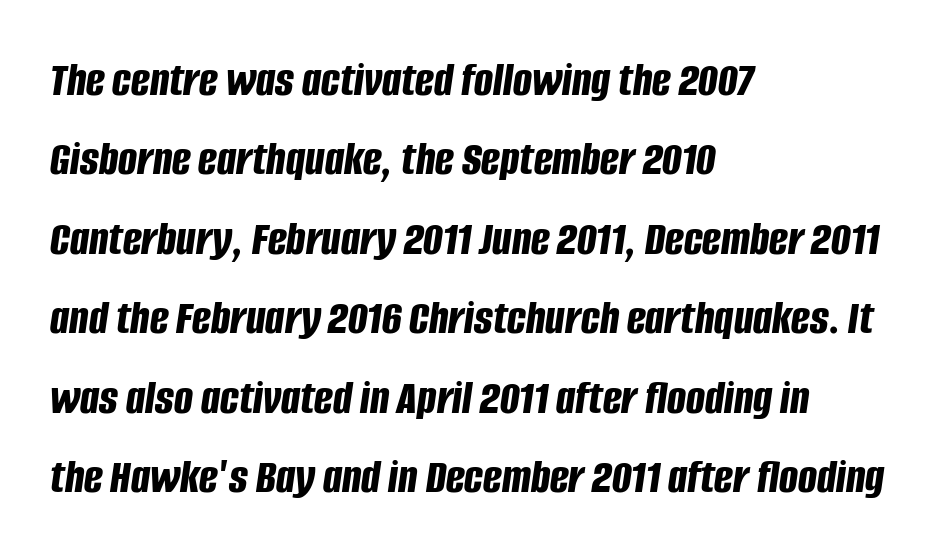
Q: Is the text bold? A: Yes.
Q: Is the text italic (slanted)? A: Yes, it leans right by about 8 degrees.
Q: Is the text underlined? A: No.
Q: How is the paragraph aligned? A: Left-aligned.
Q: Is the spacing between letters normal or unusually wide? A: Normal.
Q: Is the spacing between lines tight, normal or loose? A: Normal.
Q: Width (condensed, normal, or wide)? A: Condensed.
Q: Stroke contrast? A: Low.
Q: x-height? A: Large.
Q: Monospaced? A: No.
